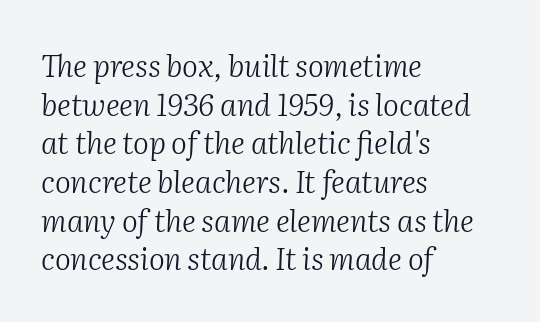
Q: Is the text bold? A: No.
Q: Is the text italic (slanted)? A: Yes, it leans right by about 2 degrees.
Q: Is the typeface a serif or a sans-serif typeface? A: Serif.
Q: Is the text underlined? A: No.
Q: How is the paragraph aligned? A: Left-aligned.
Q: Is the spacing between letters normal or unusually wide? A: Normal.
Q: Is the spacing between lines tight, normal or loose? A: Normal.
Q: Width (condensed, normal, or wide)? A: Normal.
Q: Stroke contrast? A: Medium.
Q: x-height? A: Medium.
Q: Monospaced? A: No.
